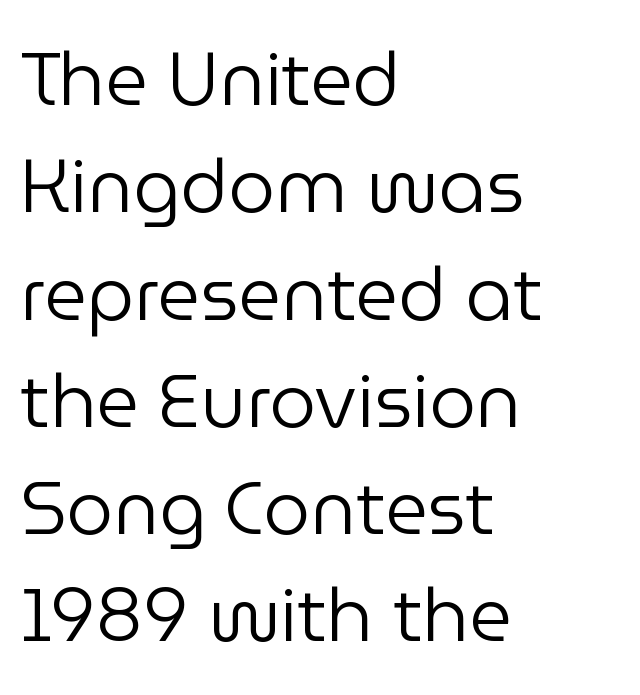
Q: Is the text bold? A: No.
Q: Is the text italic (slanted)? A: No, it is upright.
Q: Is the typeface a serif or a sans-serif typeface? A: Sans-serif.
Q: Is the text underlined? A: No.
Q: How is the paragraph aligned? A: Left-aligned.
Q: Is the spacing between letters normal or unusually wide? A: Normal.
Q: Is the spacing between lines tight, normal or loose? A: Normal.
Q: Width (condensed, normal, or wide)? A: Normal.
Q: Stroke contrast? A: Low.
Q: x-height? A: Medium.
Q: Monospaced? A: No.
